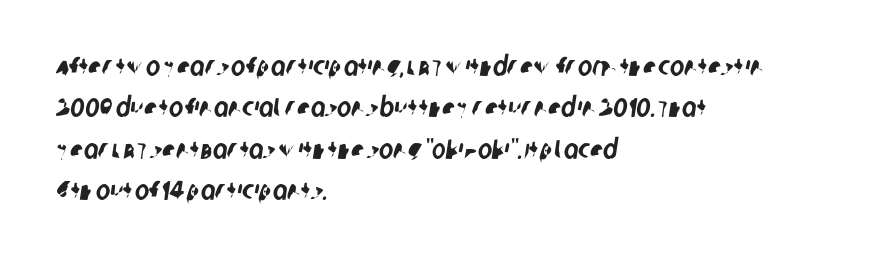
Any mark beneath the type? The region is blank. The space between consecutive lines is moderate. Short and long lines alike share a common starting point at left. This sample uses plain, unmodified letter spacing.
